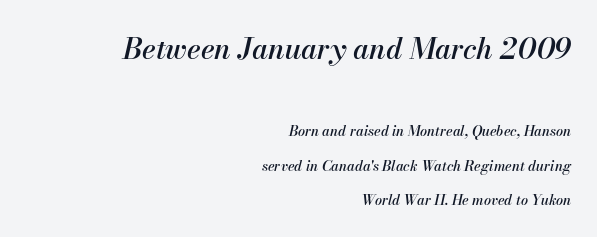
Q: Is the text italic (slanted)? A: Yes, it leans right by about 13 degrees.
Q: Is the text underlined? A: No.
Q: How is the paragraph aligned? A: Right-aligned.
Q: Is the spacing between letters normal or unusually wide? A: Normal.
Q: Is the spacing between lines tight, normal or loose? A: Loose.
Q: Which block of text is set in a larger size, the first (top) or the second (bottom)? A: The first (top) one.
Q: Width (condensed, normal, or wide)? A: Normal.
Q: Stroke contrast? A: Medium.
Q: x-height? A: Small.
Q: Monospaced? A: No.
